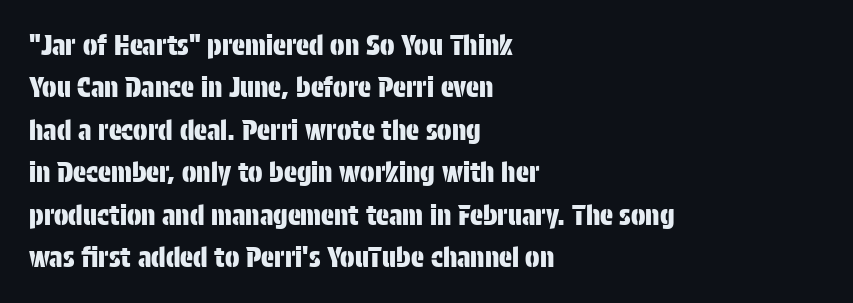
Q: Is the text italic (slanted)? A: No, it is upright.
Q: Is the text underlined? A: No.
Q: How is the paragraph aligned? A: Left-aligned.
Q: Is the spacing between letters normal or unusually wide? A: Normal.
Q: Is the spacing between lines tight, normal or loose? A: Normal.
